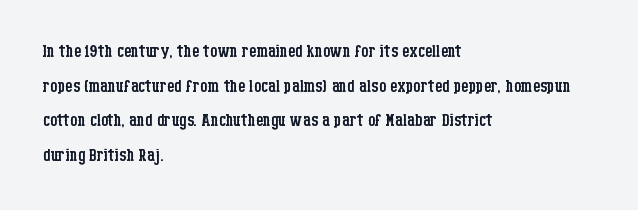
The image shows 23 px text type, upright; set left-aligned, normal line spacing (1.51x), normal letter spacing, not underlined.
